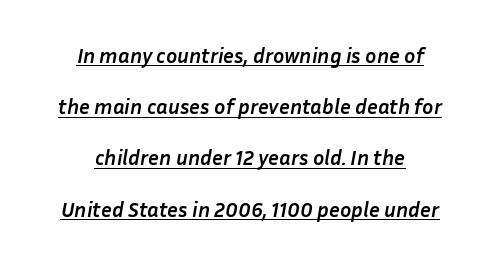
{"italic": "yes", "lean": "right", "slant_degrees": 10, "bold": "yes", "underline": "yes", "align": "center", "line_spacing": "loose", "line_spacing_ratio": 2.44, "letter_spacing": "normal", "letter_spacing_em": 0.0, "glyph_px": 21}
